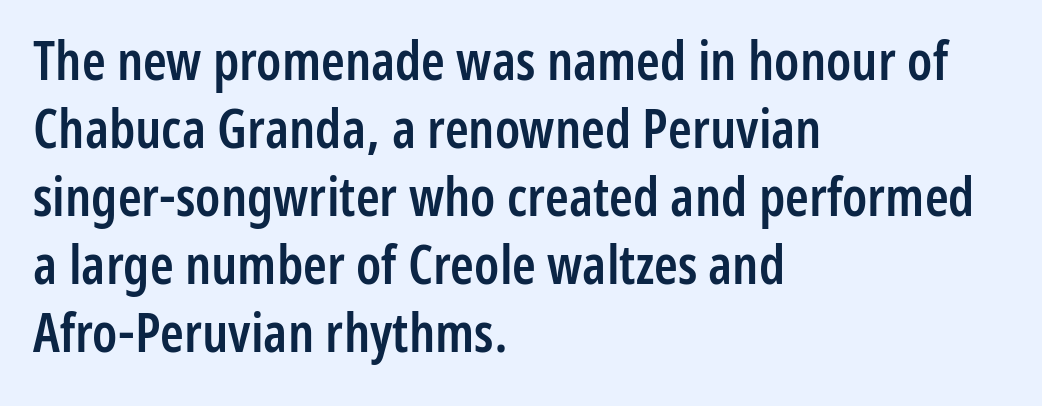
{"serif": "no", "italic": "no", "bold": "semi", "weight": "semibold", "width": "condensed", "stroke_contrast": "low", "x_height": "medium", "monospaced": "no", "underline": "no", "align": "left", "line_spacing": "normal", "line_spacing_ratio": 1.26, "letter_spacing": "normal", "letter_spacing_em": 0.0, "glyph_px": 54}
